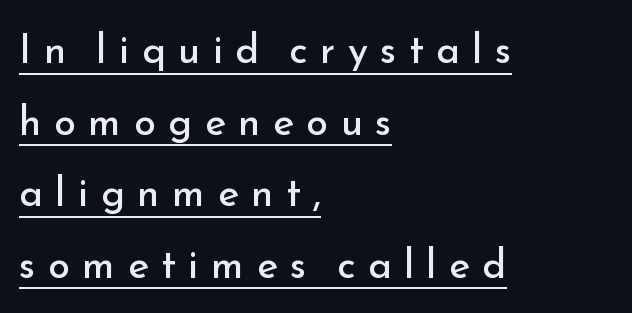
{"serif": "no", "italic": "no", "bold": "no", "weight": "regular", "width": "normal", "stroke_contrast": "low", "x_height": "small", "monospaced": "no", "underline": "yes", "align": "left", "line_spacing_ratio": 1.79, "letter_spacing": "wide", "letter_spacing_em": 0.31, "glyph_px": 40}
